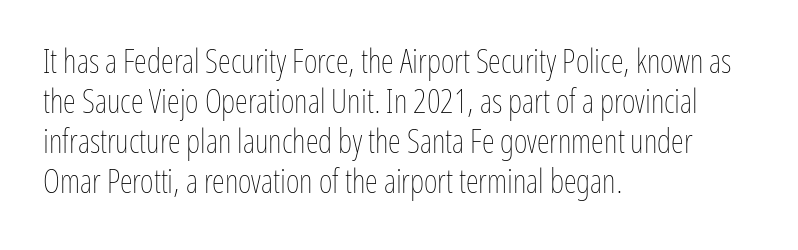
The image shows 33 px thin, condensed type, upright; set left-aligned, line spacing 1.21x, normal letter spacing, not underlined; low stroke contrast and a medium x-height.
